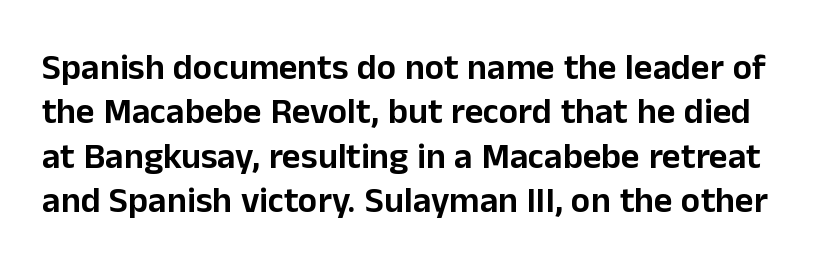
{"serif": "no", "italic": "no", "width": "normal", "stroke_contrast": "low", "x_height": "medium", "monospaced": "no", "underline": "no", "line_spacing_ratio": 1.23, "letter_spacing": "normal", "letter_spacing_em": 0.0, "glyph_px": 36}
